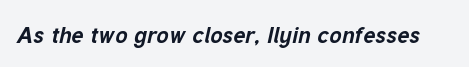
{"italic": "yes", "lean": "right", "slant_degrees": 12, "bold": "yes", "underline": "no", "letter_spacing": "normal", "letter_spacing_em": 0.0, "glyph_px": 23}
